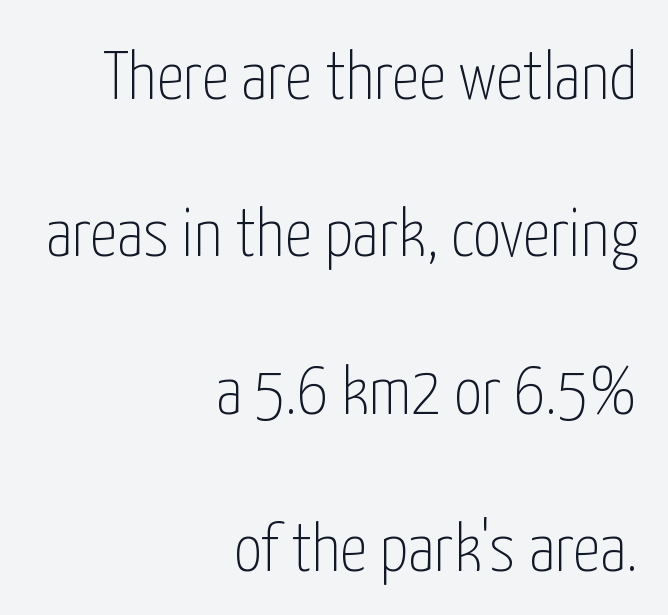
Airy leading. This sample is right-justified, so line beginnings fall wherever the words allow. The rendering keeps characters at their native spacing. Each letter's strokes conclude bluntly, with no projecting serifs.
